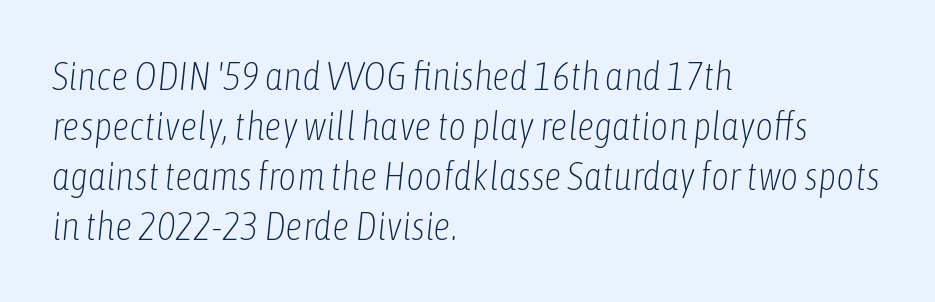
Q: Is the text bold? A: No.
Q: Is the text italic (slanted)? A: Yes, it leans right by about 6 degrees.
Q: Is the text underlined? A: No.
Q: How is the paragraph aligned? A: Left-aligned.
Q: Is the spacing between letters normal or unusually wide? A: Normal.
Q: Is the spacing between lines tight, normal or loose? A: Normal.
Q: Width (condensed, normal, or wide)? A: Condensed.
Q: Stroke contrast? A: Low.
Q: x-height? A: Medium.
Q: Monospaced? A: No.
